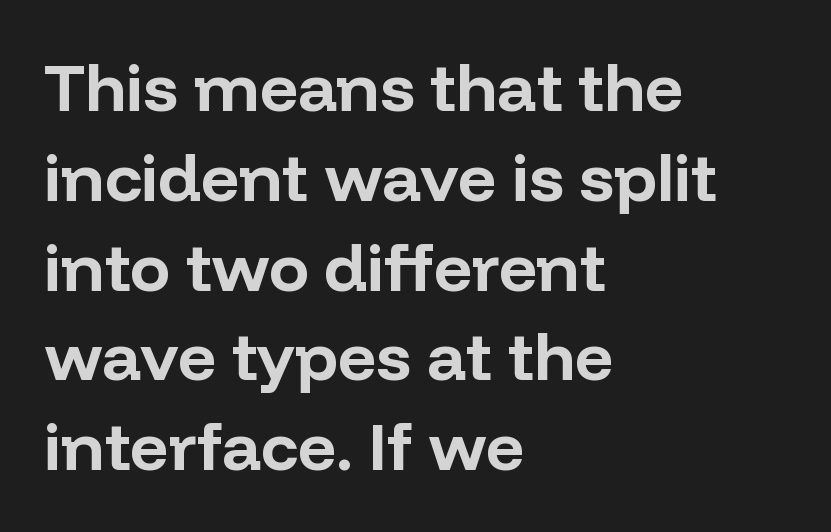
Q: Is the text bold? A: Yes.
Q: Is the text italic (slanted)? A: No, it is upright.
Q: Is the typeface a serif or a sans-serif typeface? A: Sans-serif.
Q: Is the text underlined? A: No.
Q: How is the paragraph aligned? A: Left-aligned.
Q: Is the spacing between letters normal or unusually wide? A: Normal.
Q: Is the spacing between lines tight, normal or loose? A: Normal.
Q: Width (condensed, normal, or wide)? A: Normal.
Q: Stroke contrast? A: Low.
Q: x-height? A: Medium.
Q: Monospaced? A: No.
